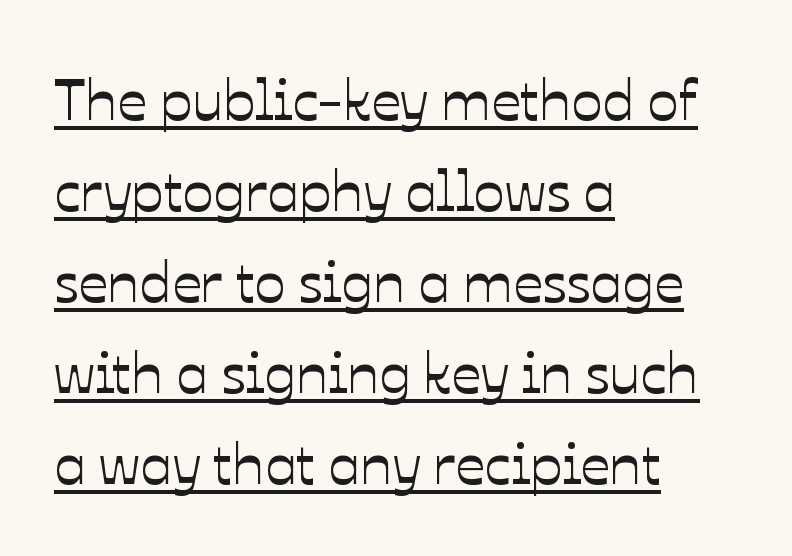
Q: Is the text italic (slanted)? A: No, it is upright.
Q: Is the text underlined? A: Yes.
Q: How is the paragraph aligned? A: Left-aligned.
Q: Is the spacing between letters normal or unusually wide? A: Normal.
Q: Is the spacing between lines tight, normal or loose? A: Normal.
Q: Width (condensed, normal, or wide)? A: Normal.
Q: Stroke contrast? A: Low.
Q: x-height? A: Medium.
Q: Monospaced? A: No.
